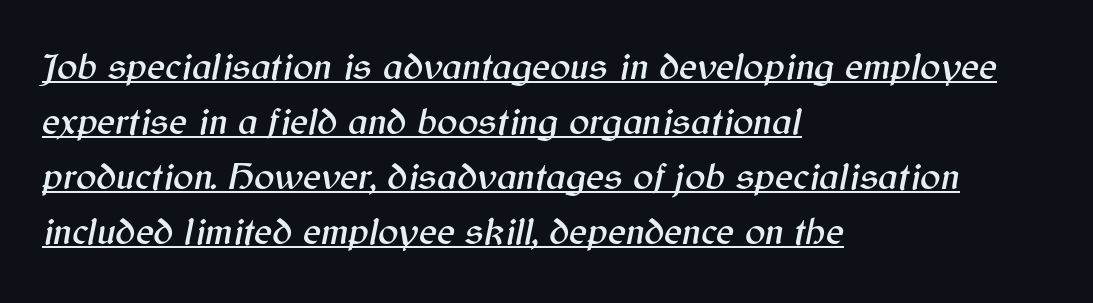
The image shows 38 px text type, italic (leaning right); set left-aligned, normal line spacing (1.45x), normal letter spacing, underlined; medium stroke contrast and a medium x-height.
